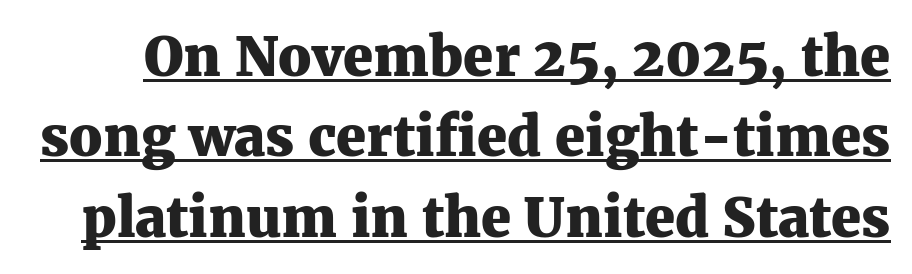
{"serif": "yes", "italic": "no", "bold": "yes", "weight": "heavy", "width": "normal", "stroke_contrast": "medium", "x_height": "medium", "monospaced": "no", "underline": "yes", "line_spacing": "normal", "line_spacing_ratio": 1.49, "letter_spacing": "normal", "letter_spacing_em": 0.0, "glyph_px": 54}
